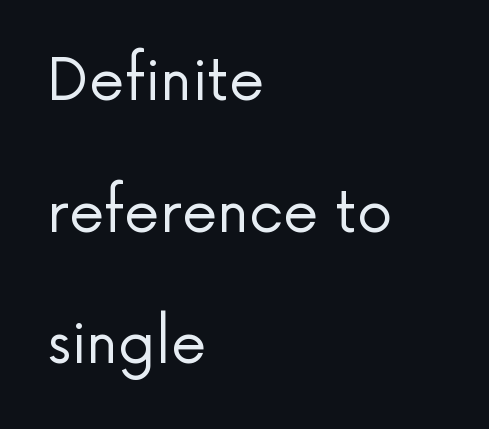
{"serif": "no", "italic": "no", "bold": "no", "weight": "regular", "width": "normal", "stroke_contrast": "low", "x_height": "medium", "monospaced": "no", "underline": "no", "align": "left", "line_spacing": "loose", "line_spacing_ratio": 2.31, "letter_spacing": "normal", "letter_spacing_em": 0.0, "glyph_px": 57}
